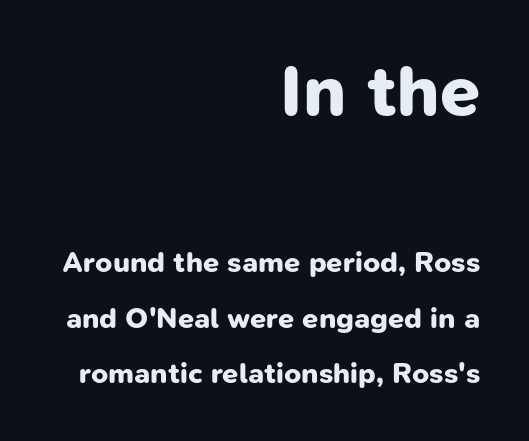
The image shows 72 px bold sans-serif type; set right-aligned, loose line spacing (1.92x), normal letter spacing, not underlined; the first (top) block is 2.48x larger; low stroke contrast and a medium x-height.
